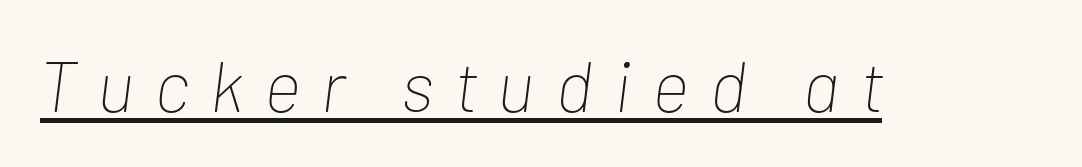
Varying glyph widths throughout — classic text-font behaviour. There's an unmistakable incline to the writing here. How are the letters spaced? Widely, with obvious added tracking. The passage shown is underscored from start to finish. The face looks like a standard text weight, possibly lighter.
